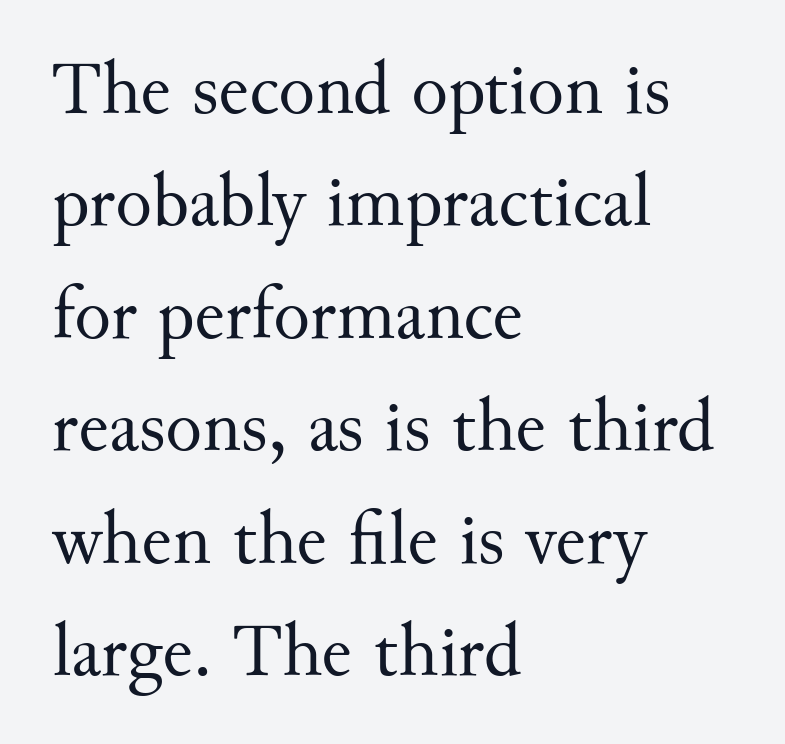
The image shows 76 px regular-weight serif type, upright; set left-aligned, normal line spacing (1.48x), normal letter spacing, not underlined; medium stroke contrast and a small x-height.
